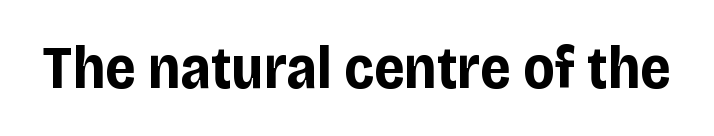
The image shows 61 px bold, condensed sans-serif type, upright; set normal letter spacing, not underlined; low stroke contrast and a large x-height.
